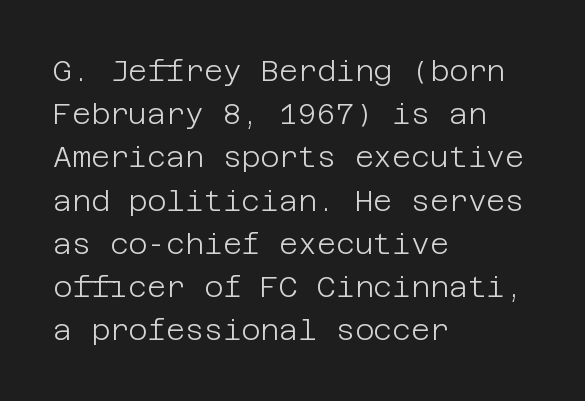
{"serif": "no", "italic": "no", "bold": "no", "weight": "light", "width": "normal", "stroke_contrast": "low", "x_height": "large", "underline": "no", "align": "left", "line_spacing": "normal", "line_spacing_ratio": 1.49, "letter_spacing": "normal", "letter_spacing_em": 0.0, "glyph_px": 29}
